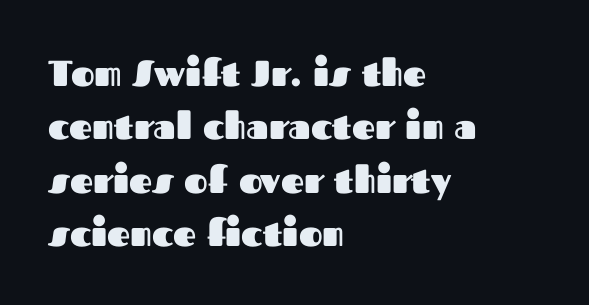
Q: Is the text bold? A: Yes.
Q: Is the text italic (slanted)? A: No, it is upright.
Q: Is the typeface a serif or a sans-serif typeface? A: Sans-serif.
Q: Is the text underlined? A: No.
Q: How is the paragraph aligned? A: Left-aligned.
Q: Is the spacing between letters normal or unusually wide? A: Normal.
Q: Is the spacing between lines tight, normal or loose? A: Normal.
Q: Width (condensed, normal, or wide)? A: Normal.
Q: Stroke contrast? A: Medium.
Q: x-height? A: Medium.
Q: Monospaced? A: No.
